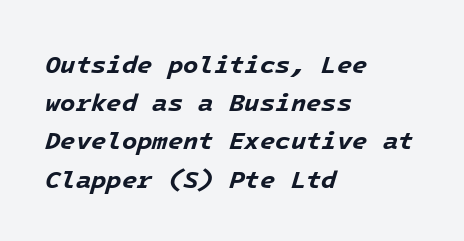
{"italic": "yes", "lean": "right", "slant_degrees": 16, "bold": "yes", "underline": "no", "align": "left", "line_spacing": "normal", "line_spacing_ratio": 1.53, "letter_spacing": "normal", "letter_spacing_em": 0.0, "glyph_px": 25}
